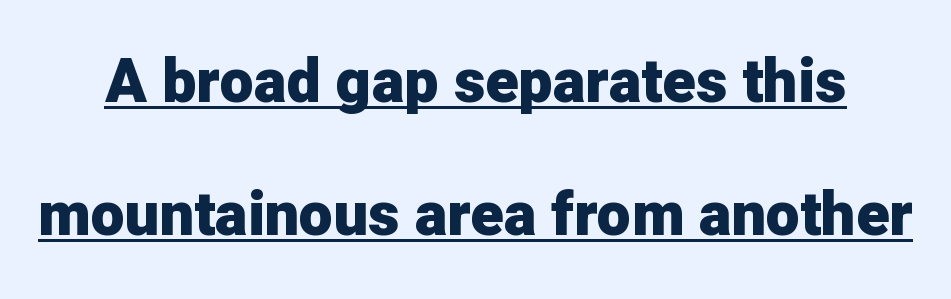
Q: Is the text bold? A: Yes.
Q: Is the text italic (slanted)? A: No, it is upright.
Q: Is the typeface a serif or a sans-serif typeface? A: Sans-serif.
Q: Is the text underlined? A: Yes.
Q: Is the spacing between letters normal or unusually wide? A: Normal.
Q: Is the spacing between lines tight, normal or loose? A: Loose.
Q: Width (condensed, normal, or wide)? A: Normal.
Q: Stroke contrast? A: Low.
Q: x-height? A: Medium.
Q: Monospaced? A: No.
